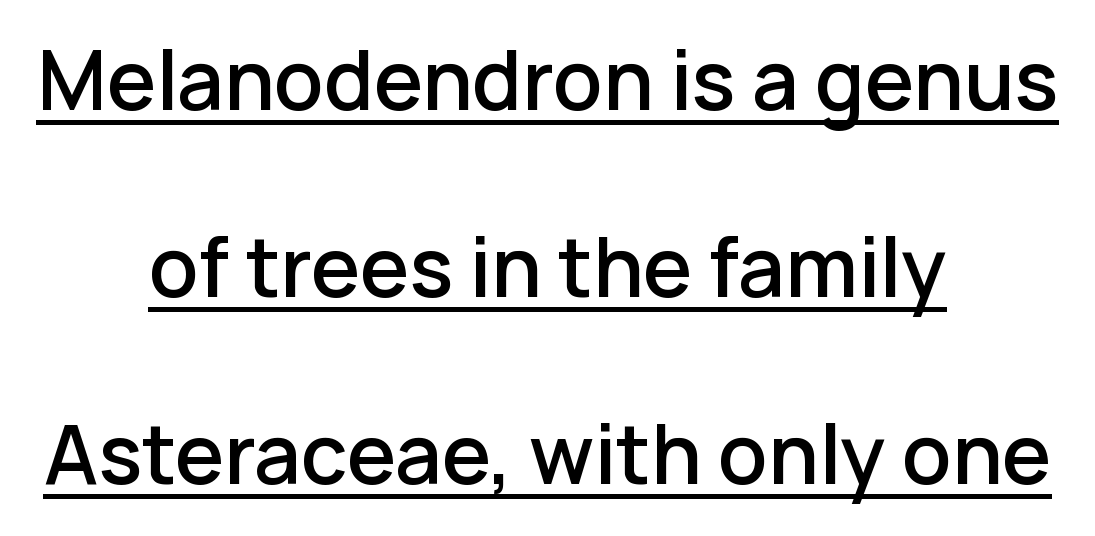
The image shows 79 px semibold sans-serif type, upright; set centered, loose line spacing (2.37x), normal letter spacing, underlined; low stroke contrast and a medium x-height.
